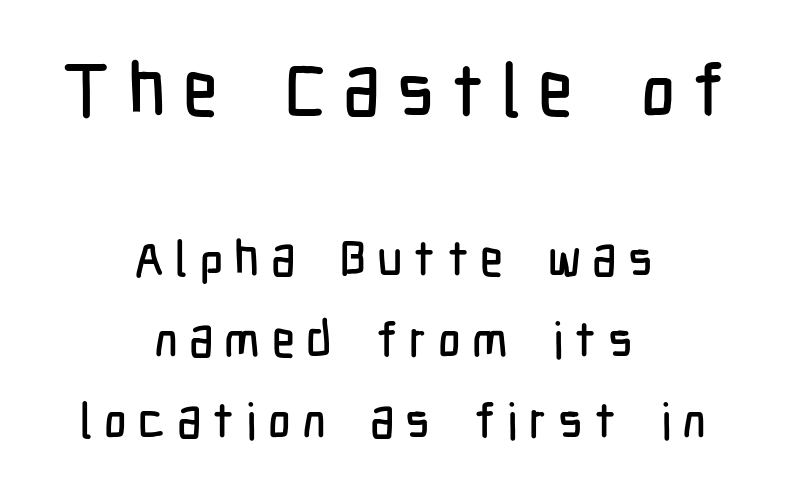
{"serif": "no", "italic": "no", "width": "condensed", "stroke_contrast": "low", "x_height": "medium", "monospaced": "no", "underline": "no", "align": "center", "line_spacing": "normal", "line_spacing_ratio": 1.65, "letter_spacing": "wide", "letter_spacing_em": 0.23, "larger_block": "first", "size_ratio": 1.51, "glyph_px": 74}
